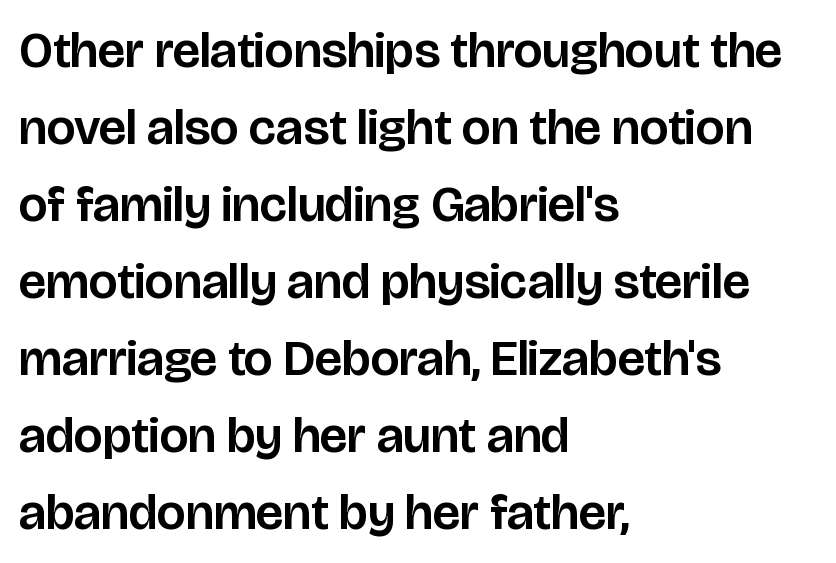
The image shows 51 px sans-serif type, upright; set left-aligned, normal line spacing (1.51x), normal letter spacing, not underlined; low stroke contrast and a large x-height.
